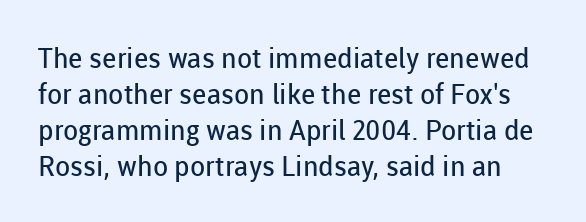
Leading matches the norm, producing a regular column. Note the varied advance widths — an 'i' is clearly narrower than an 'm'. Type style note: lacks serifs. A clean baseline with only descenders dipping below it. Caption: standard tracking, unaltered.
